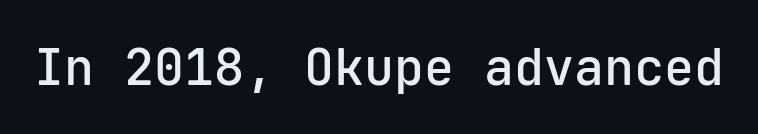
{"serif": "no", "italic": "no", "bold": "semi", "weight": "semibold", "width": "normal", "stroke_contrast": "low", "x_height": "medium", "monospaced": "yes", "underline": "no", "letter_spacing": "normal", "letter_spacing_em": 0.0, "glyph_px": 50}
